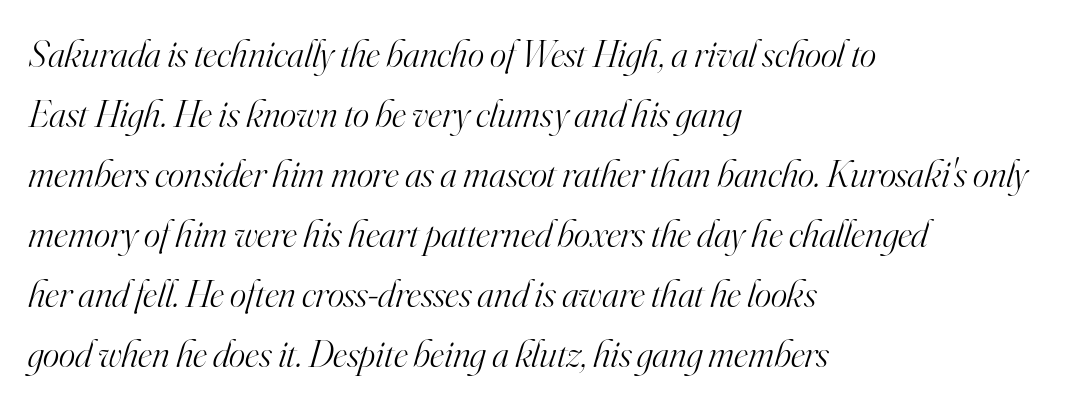
Q: Is the text bold? A: No.
Q: Is the text italic (slanted)? A: Yes, it leans right by about 16 degrees.
Q: Is the typeface a serif or a sans-serif typeface? A: Serif.
Q: Is the text underlined? A: No.
Q: How is the paragraph aligned? A: Left-aligned.
Q: Is the spacing between letters normal or unusually wide? A: Normal.
Q: Is the spacing between lines tight, normal or loose? A: Normal.
Q: Width (condensed, normal, or wide)? A: Normal.
Q: Stroke contrast? A: High.
Q: x-height? A: Small.
Q: Monospaced? A: No.
